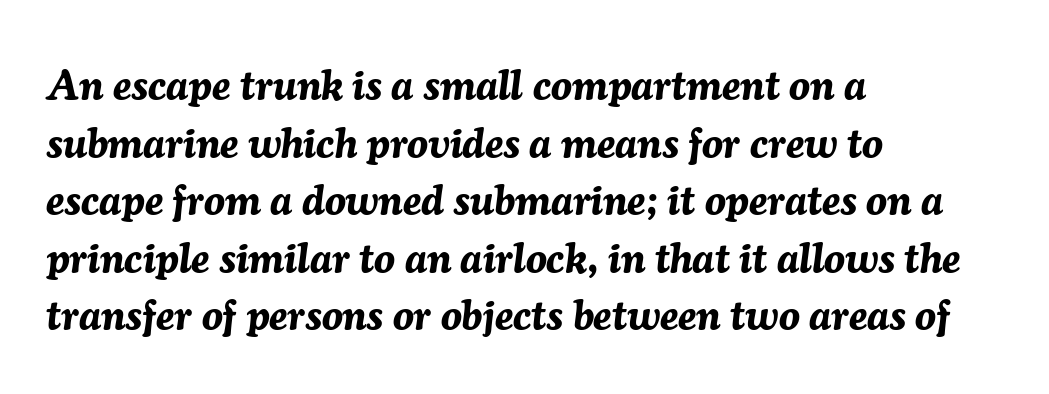
The image shows 42 px bold type, italic (leaning right); set left-aligned, normal line spacing (1.37x), normal letter spacing, not underlined; medium stroke contrast and a medium x-height.
